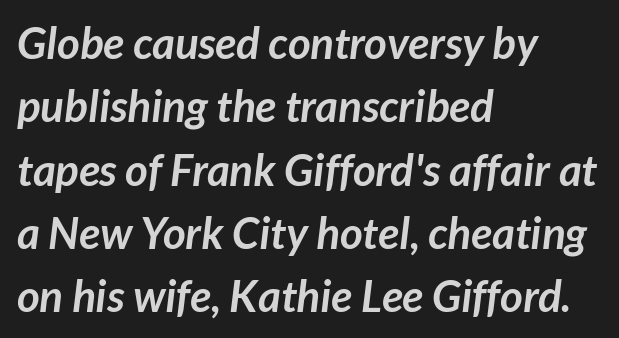
Grotesque or geometric, the face here clearly has no serifs. The rendering uses natural spacing where letterforms have individual widths. This rendering leaves character spacing at its baseline value. Whoever set this chose a conventional vertical rhythm. On the weight axis this lands at bold, roughly 700.
